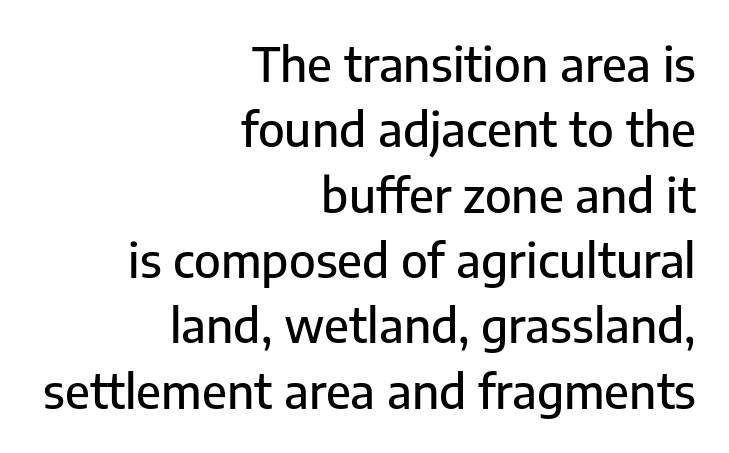
The image shows 47 px sans-serif type, upright; set right-aligned, normal line spacing (1.39x), normal letter spacing, not underlined; low stroke contrast and a medium x-height.
